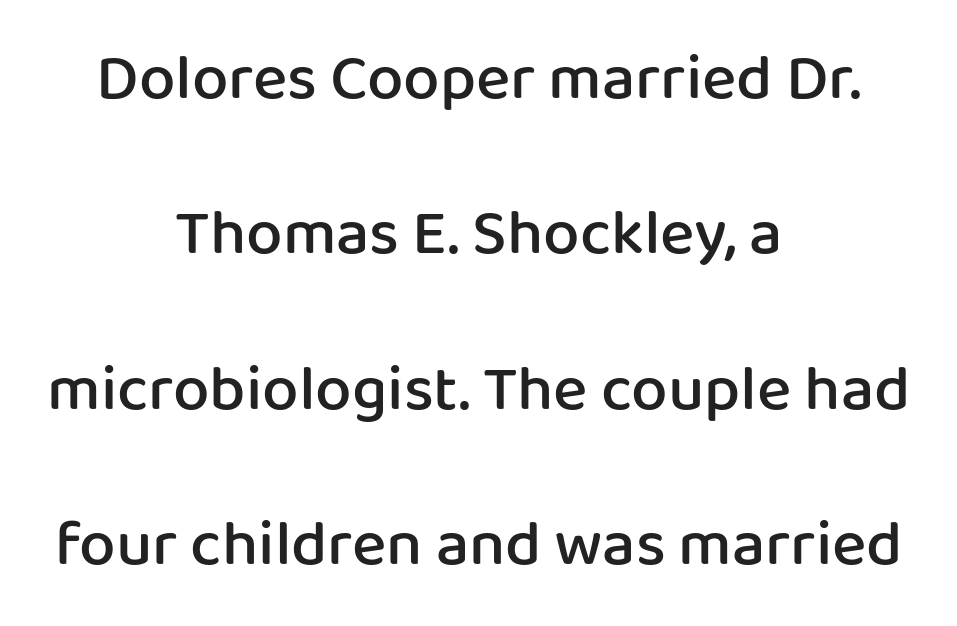
{"serif": "no", "italic": "no", "bold": "semi", "weight": "semibold", "width": "normal", "stroke_contrast": "low", "x_height": "medium", "monospaced": "no", "underline": "no", "align": "center", "line_spacing": "loose", "line_spacing_ratio": 2.39, "letter_spacing": "normal", "letter_spacing_em": 0.0, "glyph_px": 65}
